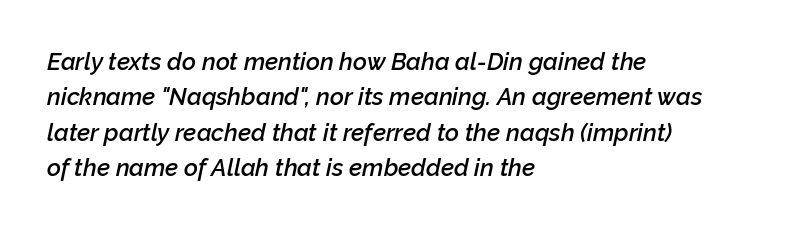
{"italic": "yes", "lean": "right", "slant_degrees": 12, "bold": "semi", "underline": "no", "align": "left", "line_spacing": "normal", "line_spacing_ratio": 1.47, "letter_spacing": "normal", "letter_spacing_em": 0.0, "glyph_px": 24}
